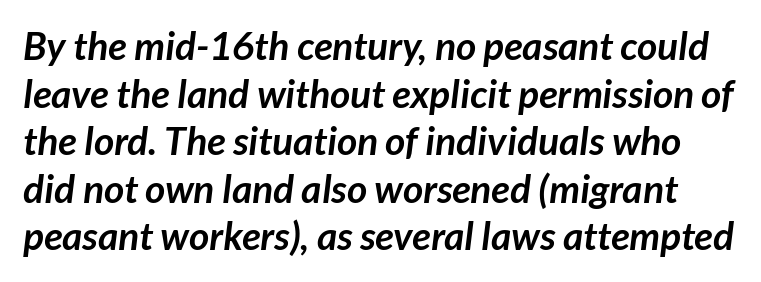
The face used here is a sans, in the tradition of grotesques and geometrics. Spacing between characters is what you'd get straight out of the box. The rendering uses natural spacing where letterforms have individual widths. The typesetting leans heavy: a genuine bold.
